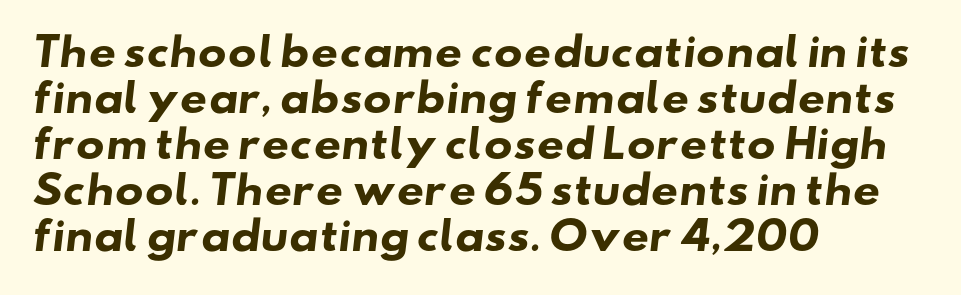
Q: Is the text bold? A: Yes.
Q: Is the typeface a serif or a sans-serif typeface? A: Sans-serif.
Q: Is the text underlined? A: No.
Q: How is the paragraph aligned? A: Left-aligned.
Q: Is the spacing between letters normal or unusually wide? A: Normal.
Q: Width (condensed, normal, or wide)? A: Wide.
Q: Stroke contrast? A: Low.
Q: x-height? A: Small.
Q: Monospaced? A: No.
